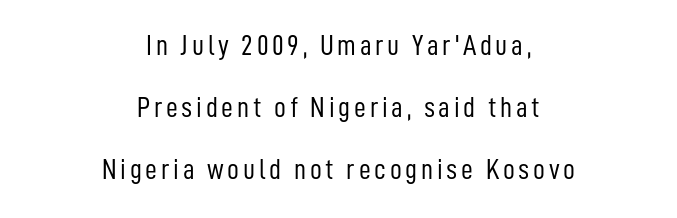
Q: Is the text bold? A: No.
Q: Is the text italic (slanted)? A: No, it is upright.
Q: Is the typeface a serif or a sans-serif typeface? A: Sans-serif.
Q: Is the text underlined? A: No.
Q: How is the paragraph aligned? A: Centered.
Q: Is the spacing between lines tight, normal or loose? A: Loose.
Q: Width (condensed, normal, or wide)? A: Condensed.
Q: Stroke contrast? A: Low.
Q: x-height? A: Medium.
Q: Monospaced? A: No.
